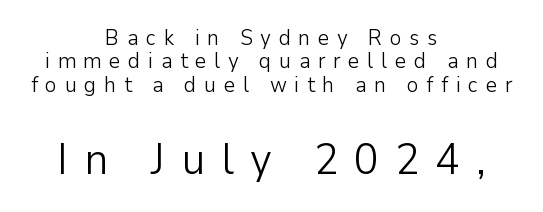
The image shows 45 px light sans-serif type, upright; set centered, tight line spacing (1.06x), unusually wide letter spacing (+0.35 em), not underlined; the second (bottom) block is 2.05x larger; low stroke contrast and a medium x-height.
